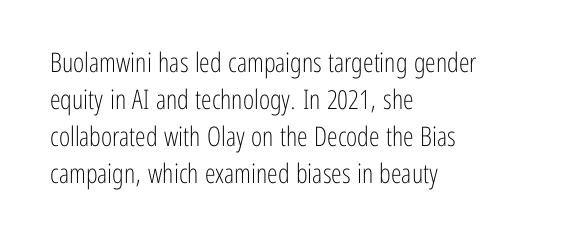
Q: Is the text bold? A: No.
Q: Is the text italic (slanted)? A: No, it is upright.
Q: Is the text underlined? A: No.
Q: How is the paragraph aligned? A: Left-aligned.
Q: Is the spacing between letters normal or unusually wide? A: Normal.
Q: Is the spacing between lines tight, normal or loose? A: Normal.
